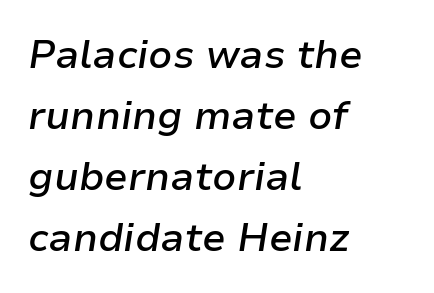
The image shows 39 px semibold type, italic (leaning right); set left-aligned, normal line spacing (1.56x), normal letter spacing, not underlined; low stroke contrast and a medium x-height.
